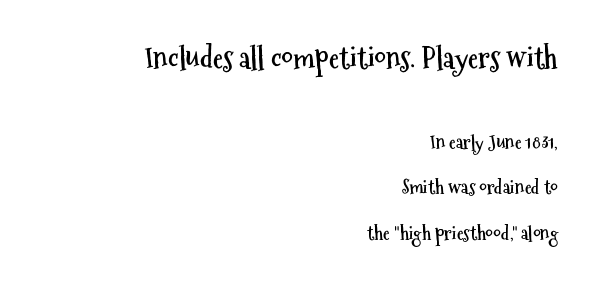
The passage shown is not underscored anywhere. Weight: bold. Where is the straight margin? On the right. Grotesque or geometric, the face here clearly has no serifs. Character widths vary here, with narrow letters taking less room than wide ones. Baseline-to-baseline distance is far greater than the letter height.
